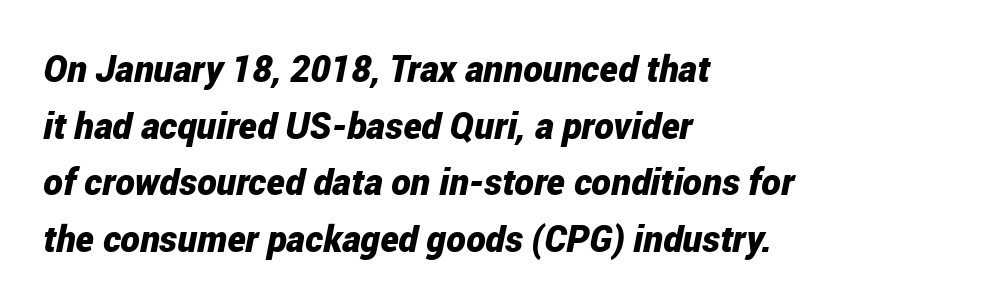
A normal amount of white space separates one row of letters from the next. Caption: standard tracking, unaltered. A student would call this left alignment; a typographer would say flush left, rag right. Each letter keeps its own natural width here, so spacing adapts to shape. Words float on clear page, feet unadorned.
